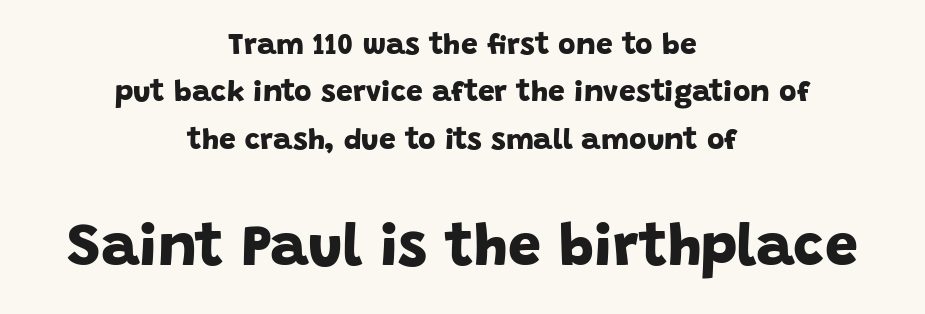
Q: Is the text bold? A: Yes.
Q: Is the typeface a serif or a sans-serif typeface? A: Sans-serif.
Q: Is the text underlined? A: No.
Q: How is the paragraph aligned? A: Centered.
Q: Is the spacing between letters normal or unusually wide? A: Normal.
Q: Is the spacing between lines tight, normal or loose? A: Normal.
Q: Which block of text is set in a larger size, the first (top) or the second (bottom)? A: The second (bottom) one.
Q: Width (condensed, normal, or wide)? A: Normal.
Q: Stroke contrast? A: Low.
Q: x-height? A: Large.
Q: Monospaced? A: No.
